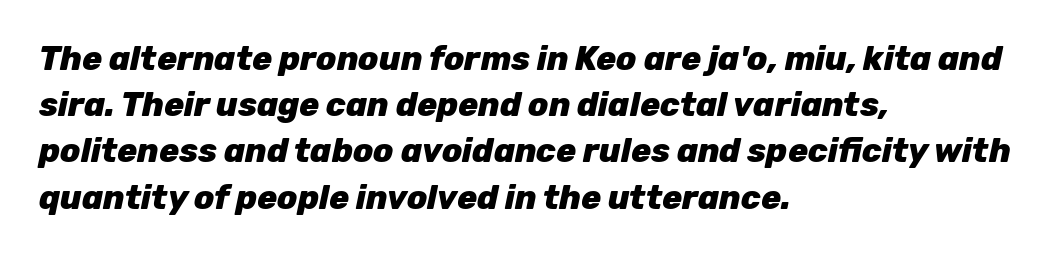
There is no visible air inserted between adjacent glyphs. Casual observation: everything's shoved over to the left. Regarding leading, the lines here are spaced in the standard way. Italic? Definitely — the glyphs are oblique.
